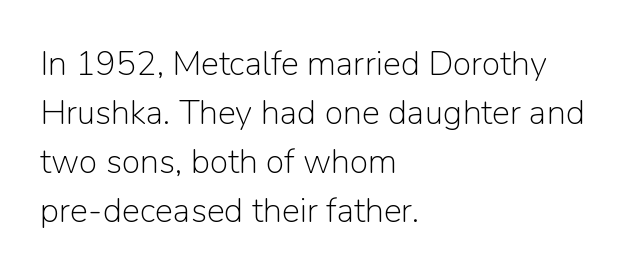
{"serif": "no", "italic": "no", "bold": "no", "weight": "light", "width": "normal", "stroke_contrast": "low", "x_height": "medium", "monospaced": "no", "underline": "no", "align": "left", "line_spacing": "normal", "line_spacing_ratio": 1.44, "letter_spacing": "normal", "letter_spacing_em": 0.0, "glyph_px": 34}
